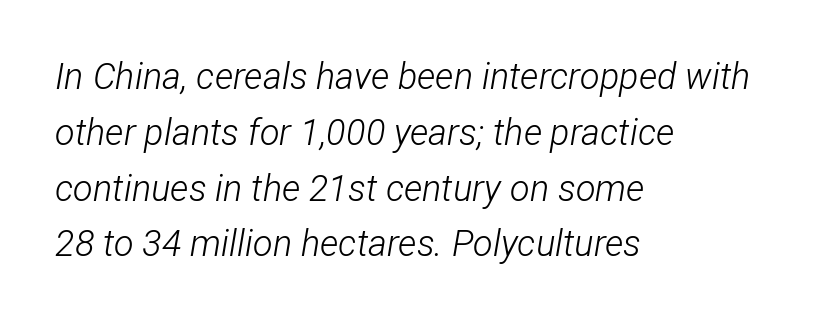
The words here are not underlined. Left-aligned paragraph, ragged on the right. Slant detected: the letters are inclined. A normal amount of white space separates one row of letters from the next. Varying glyph widths throughout — classic text-font behaviour. Look at the tracking — it's just the regular setting, nothing added.
